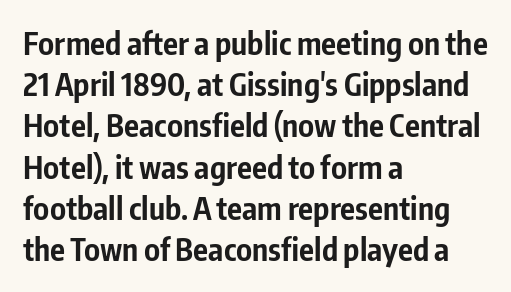
The image shows 31 px bold, condensed sans-serif type, upright; set left-aligned, normal line spacing (1.33x), normal letter spacing, not underlined; low stroke contrast and a medium x-height.
